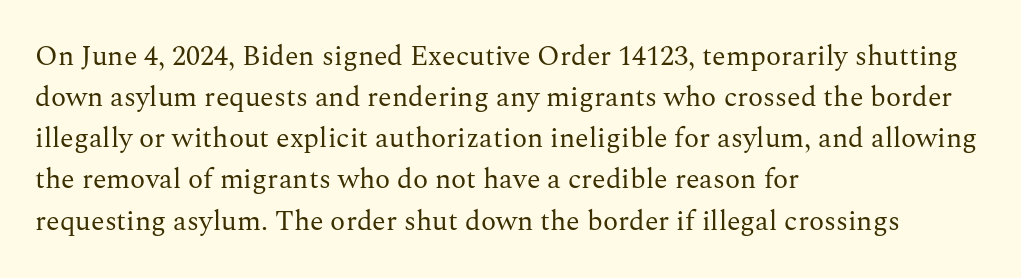
The image shows 28 px regular-weight serif type, upright; set left-aligned, normal line spacing (1.47x), normal letter spacing, not underlined; medium stroke contrast and a medium x-height.
